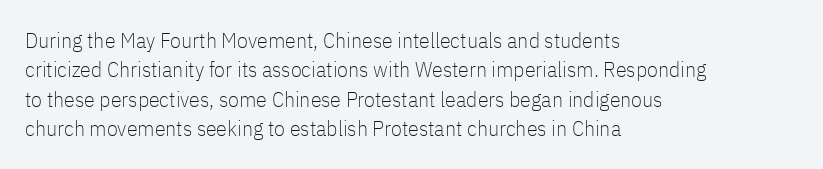
{"italic": "no", "bold": "no", "underline": "no", "align": "left", "line_spacing": "normal", "line_spacing_ratio": 1.34, "letter_spacing": "normal", "letter_spacing_em": 0.0, "glyph_px": 22}
